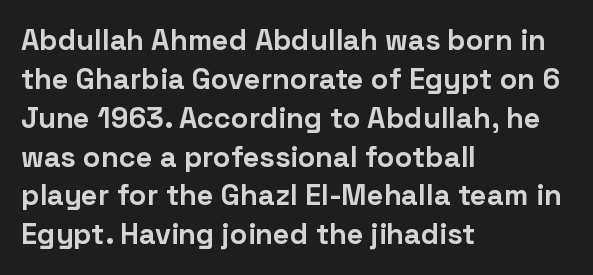
{"serif": "no", "italic": "no", "bold": "yes", "weight": "bold", "width": "normal", "stroke_contrast": "low", "x_height": "medium", "monospaced": "no", "underline": "no", "align": "left", "line_spacing": "normal", "line_spacing_ratio": 1.34, "letter_spacing": "normal", "letter_spacing_em": 0.0, "glyph_px": 29}
